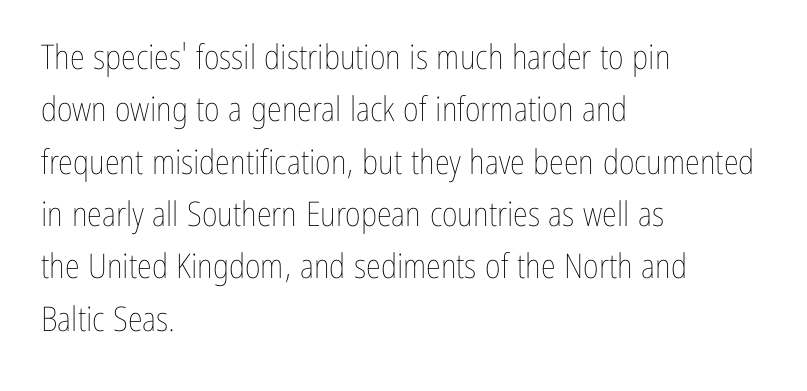
{"italic": "no", "bold": "no", "weight": "thin", "width": "condensed", "stroke_contrast": "low", "x_height": "medium", "monospaced": "no", "underline": "no", "align": "left", "line_spacing": "normal", "line_spacing_ratio": 1.54, "letter_spacing": "normal", "letter_spacing_em": 0.0, "glyph_px": 34}
